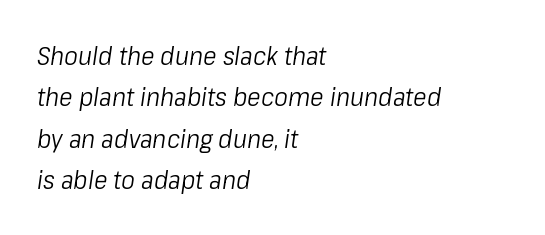
The lines are quadded left. Default kerning and tracking; the words read as compact shapes. Quick note: interline space is typical. The face looks like a standard text weight, possibly lighter.
